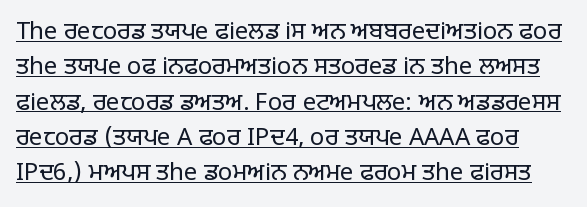
{"italic": "no", "bold": "no", "underline": "yes", "line_spacing": "normal", "line_spacing_ratio": 1.47, "letter_spacing": "normal", "letter_spacing_em": 0.0, "glyph_px": 24}
